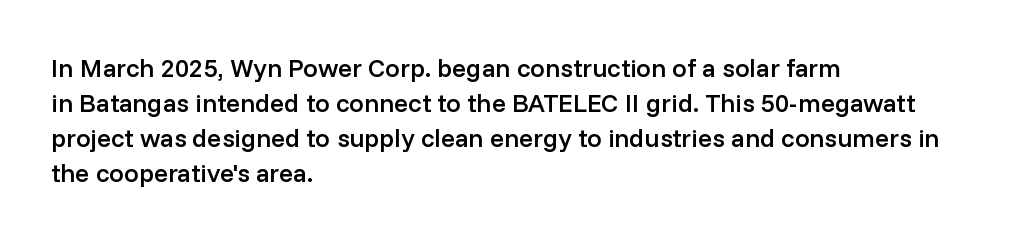
These words are printed semibold, heavier than regular yet not bold. If you measured baseline to baseline, you'd find a middling distance. Upright lettering throughout. Plain, unruled lines of type. Characters follow at the spacing the type designer built in. The lines in this sample share a left origin and differ only in where they stop.
